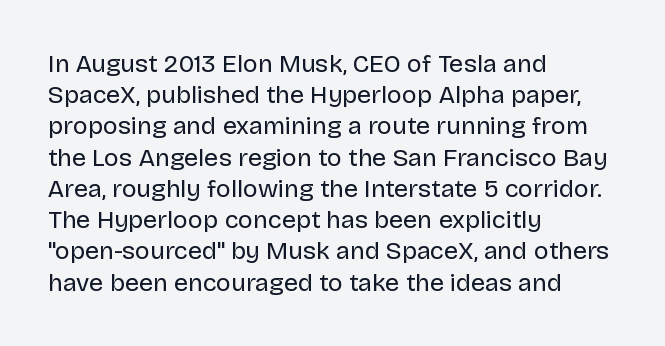
The image shows 25 px text type, upright; set left-aligned, normal line spacing (1.25x), normal letter spacing, not underlined.
